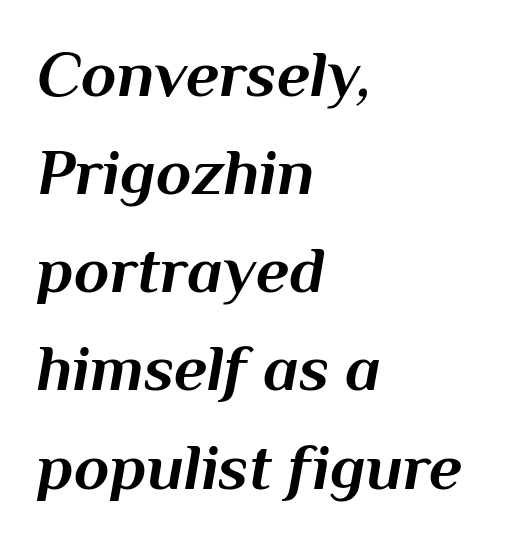
Q: Is the text bold? A: Yes.
Q: Is the text italic (slanted)? A: Yes, it leans right by about 10 degrees.
Q: Is the text underlined? A: No.
Q: How is the paragraph aligned? A: Left-aligned.
Q: Is the spacing between letters normal or unusually wide? A: Normal.
Q: Is the spacing between lines tight, normal or loose? A: Normal.
Q: Width (condensed, normal, or wide)? A: Normal.
Q: Stroke contrast? A: Medium.
Q: x-height? A: Medium.
Q: Monospaced? A: No.
